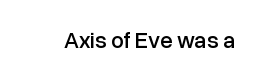
{"italic": "no", "underline": "no", "letter_spacing": "normal", "letter_spacing_em": 0.0, "glyph_px": 23}
